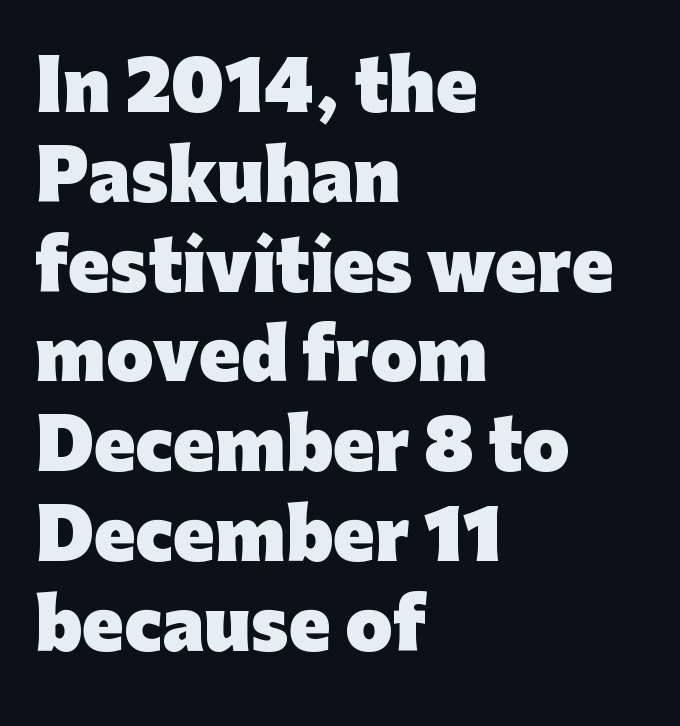
A typesetter would call this proportional, since set widths differ per character. This block has exactly the height ordinary leading produces. Ascenders rise straight up at ninety degrees. The glyphs are unaccompanied by any horizontal stroke below them. The face used here has the dense, thick strokes of a bold. The rendering keeps characters at their native spacing.
